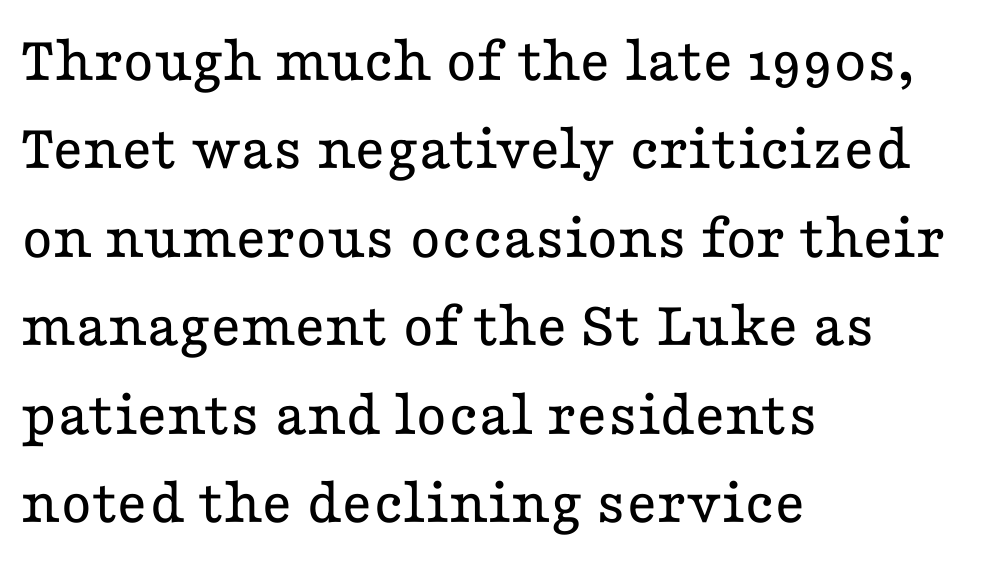
{"serif": "yes", "italic": "no", "bold": "no", "weight": "regular", "width": "wide", "stroke_contrast": "low", "x_height": "medium", "monospaced": "no", "underline": "no", "align": "left", "line_spacing": "normal", "line_spacing_ratio": 1.34, "letter_spacing": "normal", "letter_spacing_em": 0.0, "glyph_px": 66}
